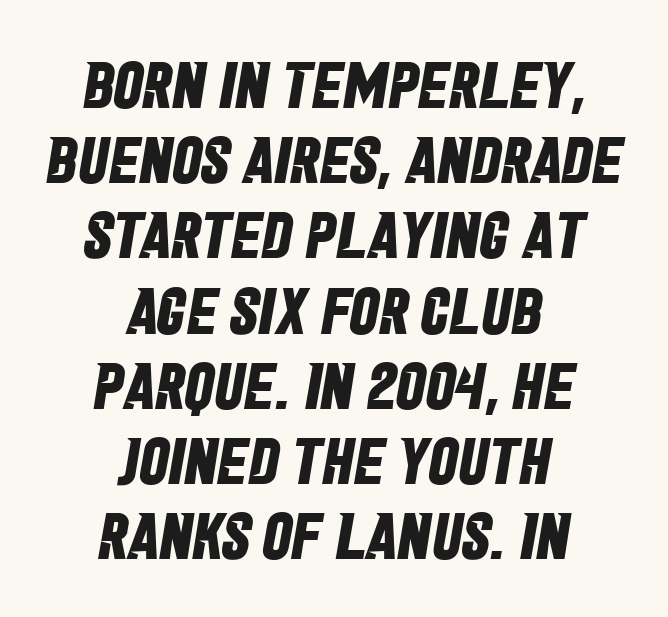
The image shows 66 px bold, condensed sans-serif type; set centered, tight line spacing (1.14x), normal letter spacing, not underlined; low stroke contrast and a large x-height.
